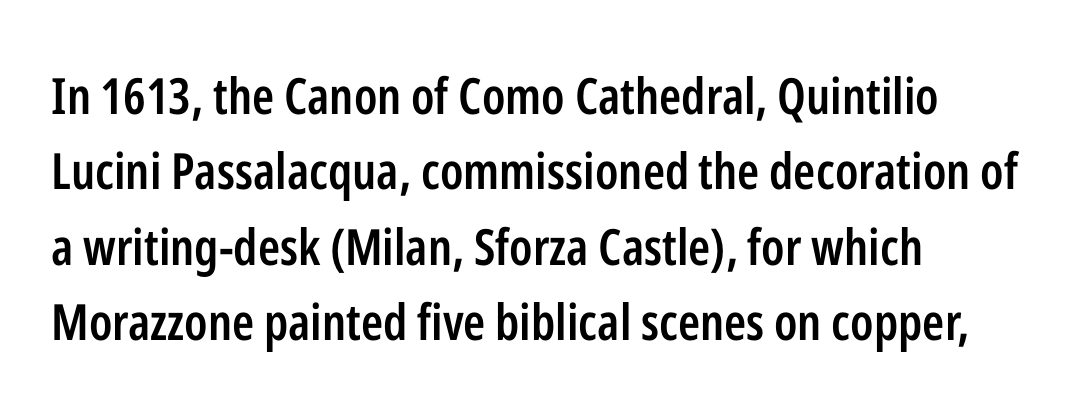
The image shows 50 px semibold, condensed sans-serif type, upright; set left-aligned, normal line spacing (1.51x), normal letter spacing, not underlined; low stroke contrast and a medium x-height.
